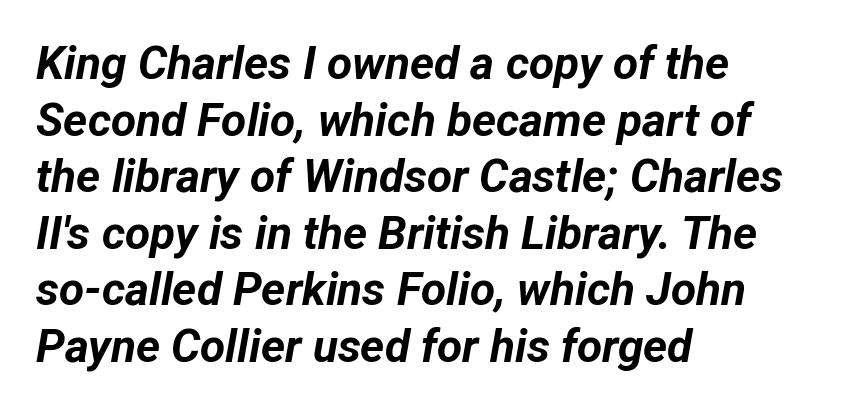
{"italic": "yes", "lean": "right", "slant_degrees": 12, "bold": "yes", "weight": "bold", "width": "normal", "stroke_contrast": "low", "x_height": "medium", "monospaced": "no", "underline": "no", "align": "left", "line_spacing_ratio": 1.23, "letter_spacing": "normal", "letter_spacing_em": 0.0, "glyph_px": 46}
